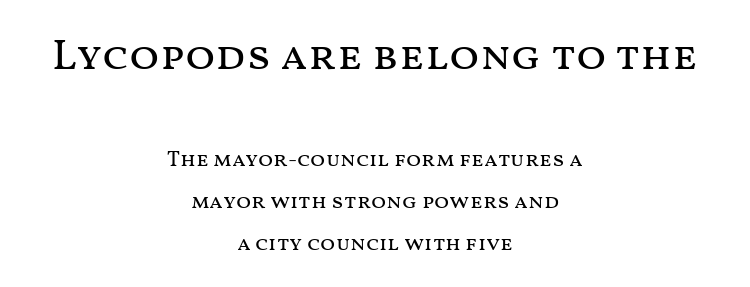
{"italic": "no", "bold": "no", "weight": "regular", "width": "wide", "stroke_contrast": "medium", "x_height": "medium", "monospaced": "no", "underline": "no", "align": "center", "line_spacing_ratio": 1.89, "letter_spacing": "normal", "letter_spacing_em": 0.0, "larger_block": "first", "size_ratio": 2.0, "glyph_px": 44}
